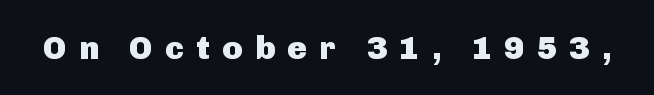
Q: Is the text bold? A: Yes.
Q: Is the text italic (slanted)? A: No, it is upright.
Q: Is the typeface a serif or a sans-serif typeface? A: Sans-serif.
Q: Is the text underlined? A: No.
Q: Is the spacing between letters normal or unusually wide? A: Unusually wide.
Q: Width (condensed, normal, or wide)? A: Normal.
Q: Stroke contrast? A: Low.
Q: x-height? A: Medium.
Q: Monospaced? A: No.
